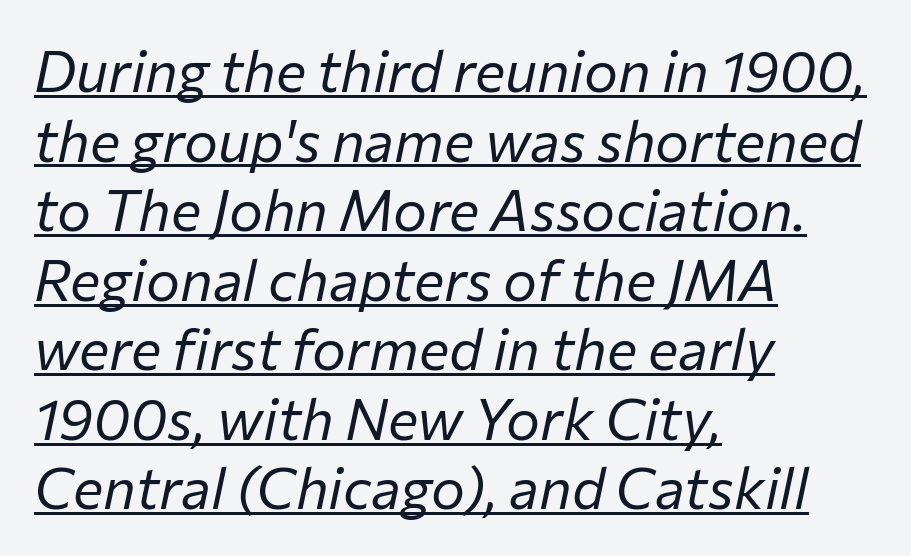
The image shows 57 px regular-weight type, italic (leaning right); set left-aligned, line spacing 1.22x, normal letter spacing, underlined; low stroke contrast and a medium x-height.
